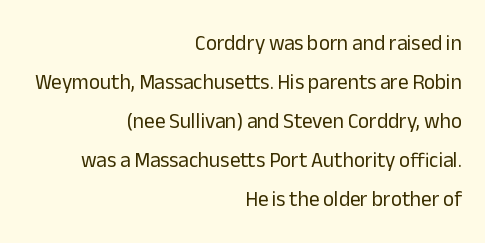
Stroke thickness stays within the range of a standard reading face or lighter. You can tell it's not italic because the verticals are truly vertical. No extra tracking has been applied to these lines. Short and long lines alike share a common ending point at right. The passage shown is not underscored anywhere.
